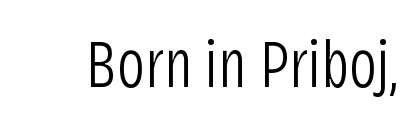
The image shows 68 px light, condensed sans-serif type, upright; set normal letter spacing, not underlined; low stroke contrast and a large x-height.
